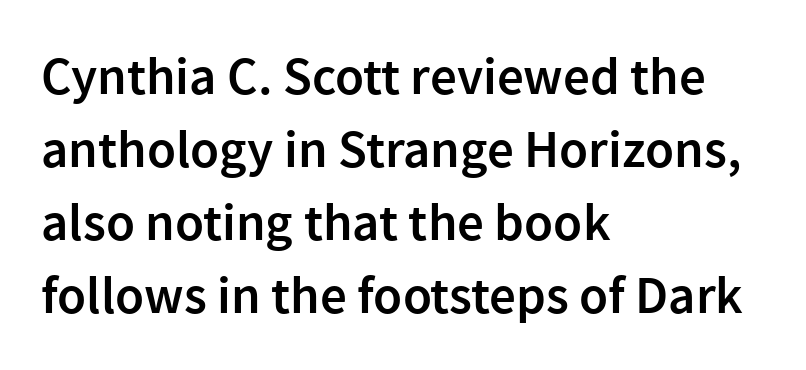
The image shows 53 px semibold sans-serif type, upright; set left-aligned, normal line spacing (1.38x), normal letter spacing, not underlined; a medium x-height.
